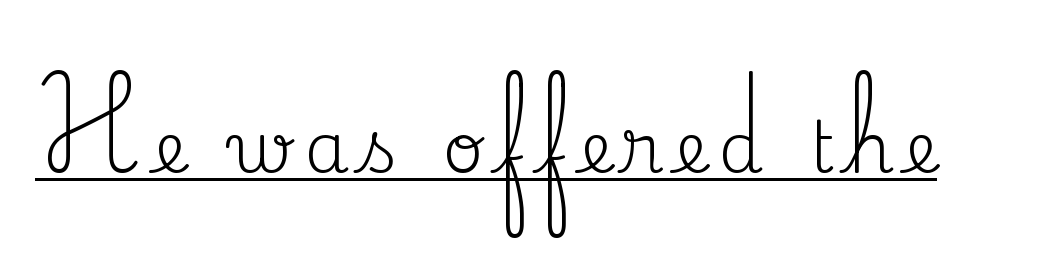
Q: Is the text bold? A: No.
Q: Is the text italic (slanted)? A: No, it is upright.
Q: Is the typeface a serif or a sans-serif typeface? A: Serif.
Q: Is the text underlined? A: Yes.
Q: Width (condensed, normal, or wide)? A: Normal.
Q: Stroke contrast? A: Medium.
Q: x-height? A: Small.
Q: Monospaced? A: No.
